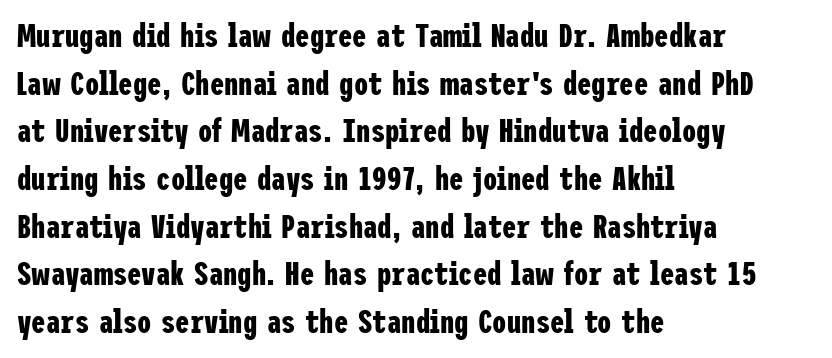
The image shows 32 px bold, condensed sans-serif type, upright; set left-aligned, normal line spacing (1.49x), normal letter spacing, not underlined; low stroke contrast and a medium x-height.
